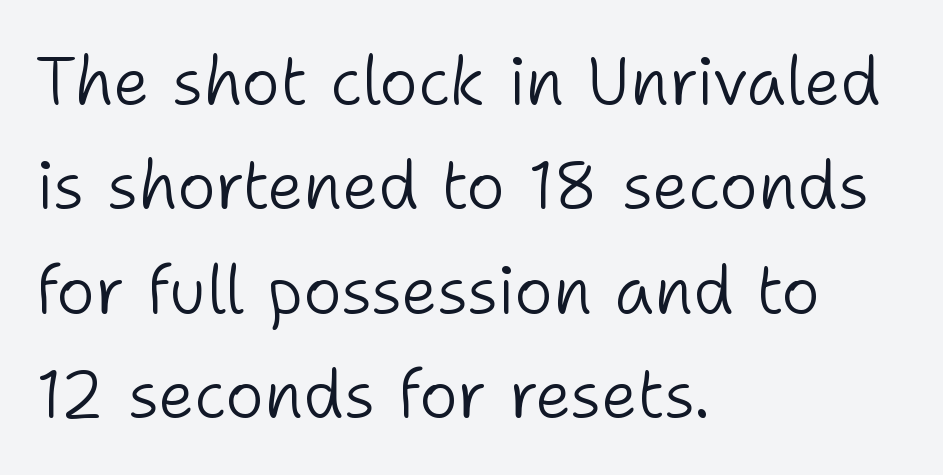
The image shows 66 px light sans-serif type, upright; set left-aligned, normal line spacing (1.58x), normal letter spacing, not underlined; low stroke contrast and a medium x-height.
